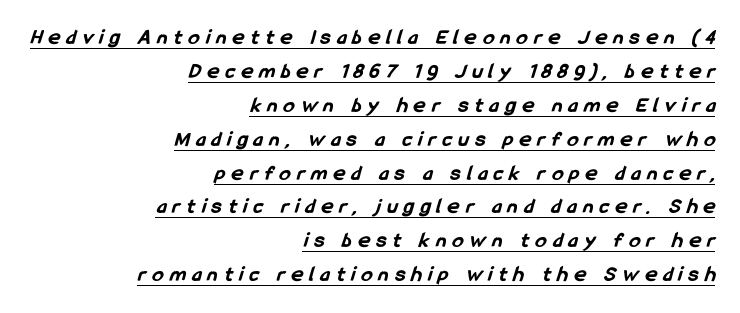
{"bold": "yes", "underline": "yes", "align": "right", "line_spacing": "normal", "line_spacing_ratio": 1.54, "letter_spacing": "wide", "letter_spacing_em": 0.3, "glyph_px": 22}
